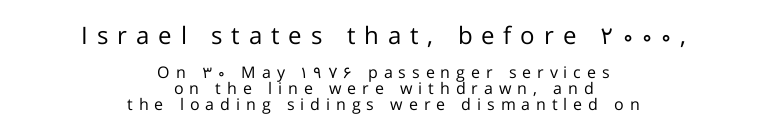
Q: Is the text bold? A: No.
Q: Is the text italic (slanted)? A: No, it is upright.
Q: Is the text underlined? A: No.
Q: How is the paragraph aligned? A: Centered.
Q: Is the spacing between letters normal or unusually wide? A: Unusually wide.
Q: Is the spacing between lines tight, normal or loose? A: Tight.
Q: Which block of text is set in a larger size, the first (top) or the second (bottom)? A: The first (top) one.
